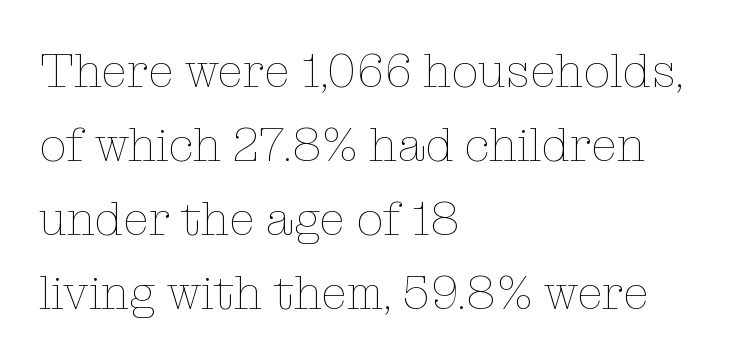
{"italic": "no", "bold": "no", "weight": "thin", "width": "normal", "stroke_contrast": "low", "x_height": "medium", "monospaced": "no", "underline": "no", "align": "left", "line_spacing": "normal", "line_spacing_ratio": 1.54, "letter_spacing": "normal", "letter_spacing_em": 0.0, "glyph_px": 48}
